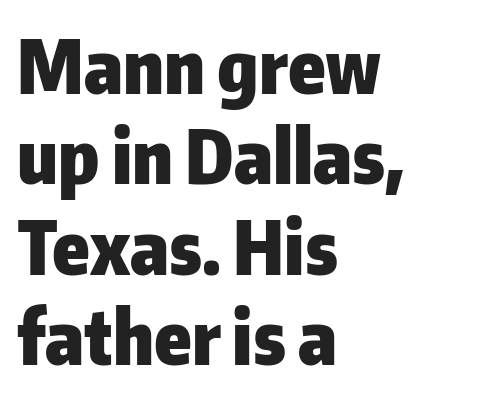
Q: Is the text bold? A: Yes.
Q: Is the text italic (slanted)? A: No, it is upright.
Q: Is the typeface a serif or a sans-serif typeface? A: Sans-serif.
Q: Is the text underlined? A: No.
Q: How is the paragraph aligned? A: Left-aligned.
Q: Is the spacing between letters normal or unusually wide? A: Normal.
Q: Width (condensed, normal, or wide)? A: Normal.
Q: Stroke contrast? A: Low.
Q: x-height? A: Medium.
Q: Monospaced? A: No.
